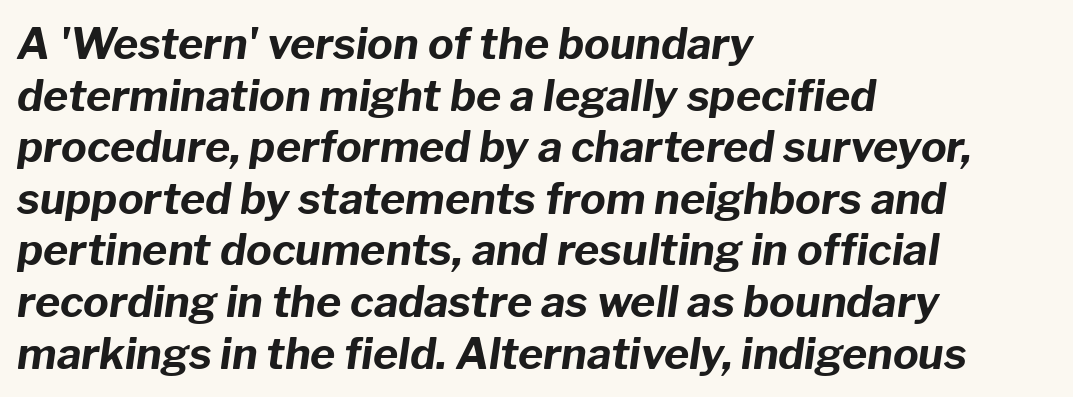
{"italic": "yes", "lean": "right", "slant_degrees": 8, "bold": "yes", "weight": "bold", "width": "normal", "stroke_contrast": "low", "x_height": "medium", "monospaced": "no", "underline": "no", "align": "left", "line_spacing_ratio": 1.2, "letter_spacing": "normal", "letter_spacing_em": 0.0, "glyph_px": 43}
